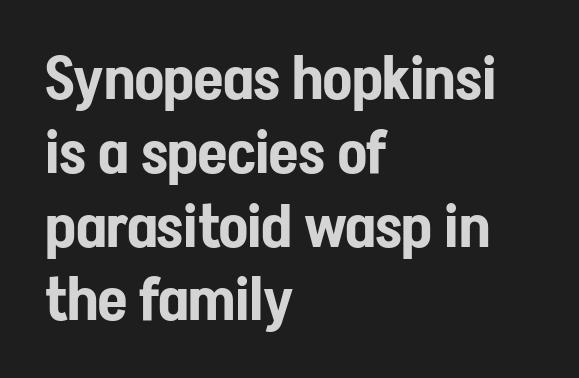
The image shows 60 px condensed sans-serif type, upright; set left-aligned, line spacing 1.23x, normal letter spacing, not underlined; low stroke contrast and a medium x-height.
